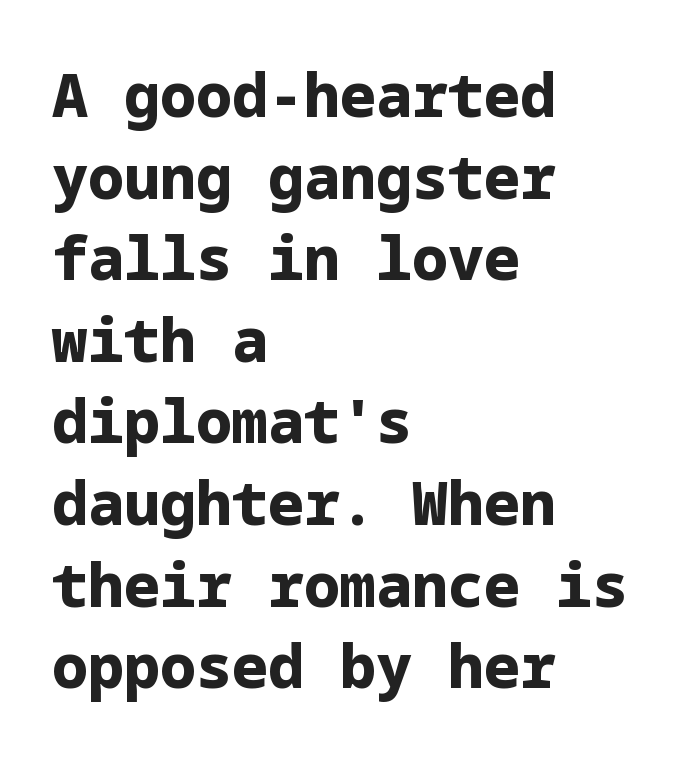
Are there feet on the stems? There aren't — it's a sans. Caption: multi-line text, flush left, ragged right. Descenders are the only things crossing below the line. The font is running at its bold setting. Unlike italic type, these characters show no tilt at all. You could call the tracking neutral — neither tight nor loose.
